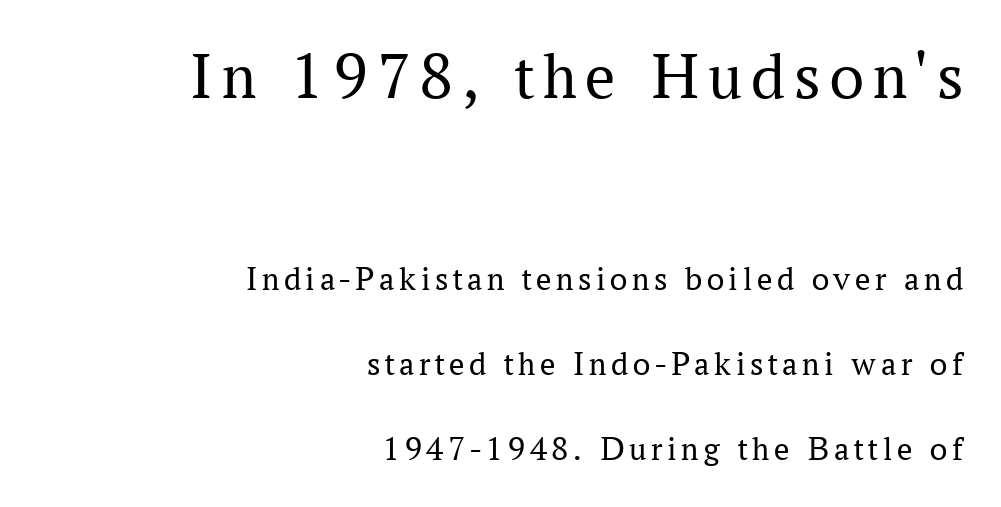
Each letter keeps its own natural width here, so spacing adapts to shape. This is roman type, the default non-slanted kind. This reads as an unemphasized weight, regular at the heaviest. The upper block of text is set noticeably larger than the block beneath it. Horizontal alignment here is rightward, an uncommon choice for prose. The passage shown is typeset with a serif family.
